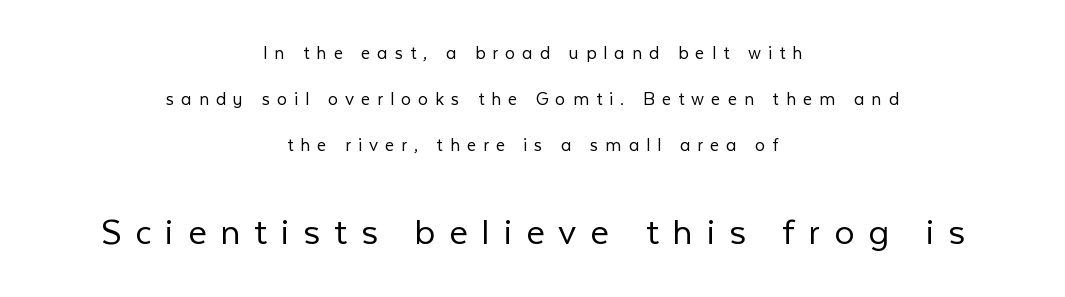
The image shows 40 px light sans-serif type, upright; set centered, loose line spacing (2.3x), unusually wide letter spacing (+0.35 em), not underlined; the second (bottom) block is 2.0x larger; low stroke contrast and a medium x-height.
